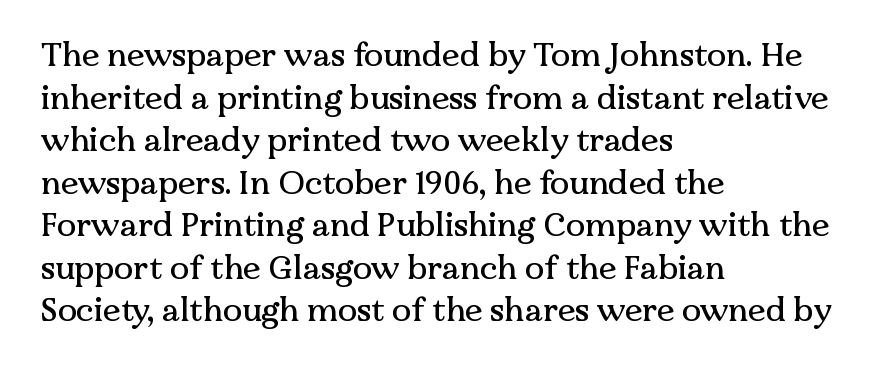
The image shows 32 px serif type, upright; set left-aligned, normal line spacing (1.33x), normal letter spacing, not underlined; medium stroke contrast and a medium x-height.
